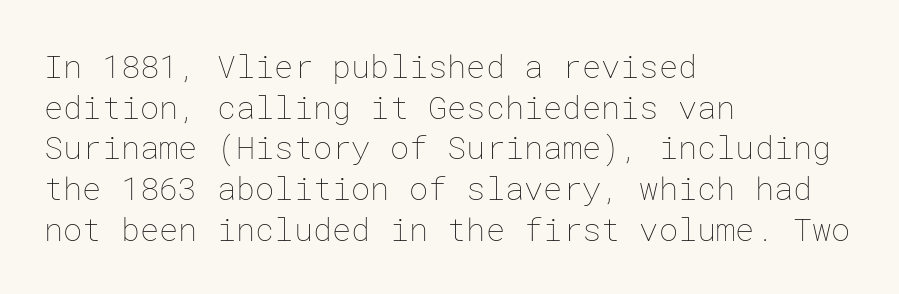
Q: Is the text bold? A: No.
Q: Is the text italic (slanted)? A: No, it is upright.
Q: Is the text underlined? A: No.
Q: How is the paragraph aligned? A: Left-aligned.
Q: Is the spacing between letters normal or unusually wide? A: Normal.
Q: Is the spacing between lines tight, normal or loose? A: Normal.
Q: Width (condensed, normal, or wide)? A: Normal.
Q: Stroke contrast? A: Low.
Q: x-height? A: Medium.
